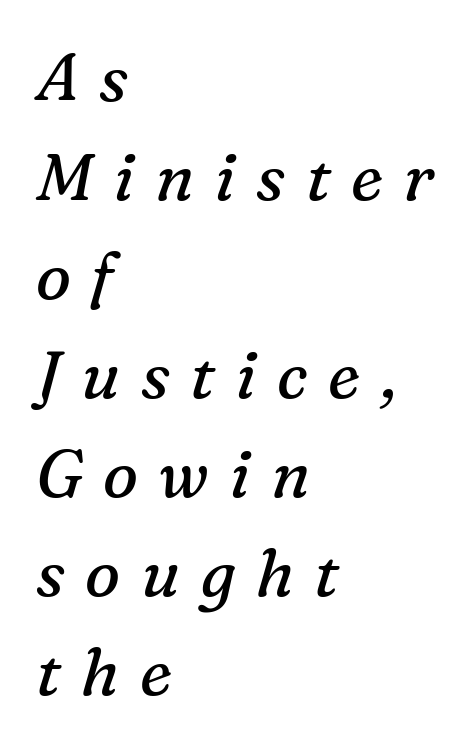
The image shows 66 px regular-weight serif type, italic (leaning right); set left-aligned, normal line spacing (1.5x), unusually wide letter spacing (+0.31 em), not underlined; medium stroke contrast and a medium x-height.
